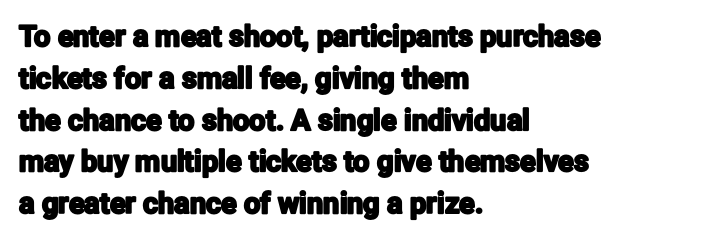
The baseline area is clear. One glance says typical: line gaps are just what's usual. Italic? Not at all — the glyphs are vertical. No feet cap the strokes, marking this as sans-serif type. The tracking reads as untouched default to a designer's eye. All the whitespace from short lines collects on the right.
